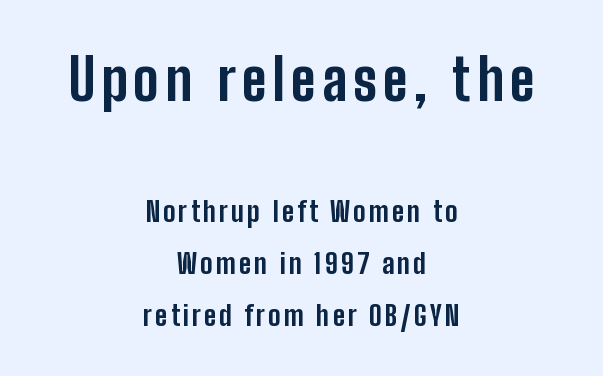
The paragraph shown floats in the horizontal middle. Vertical strokes here are truly vertical. The letters advance in unequal steps, a hallmark of proportional type. The face used here appears at its bigger size in the upper chunk.
